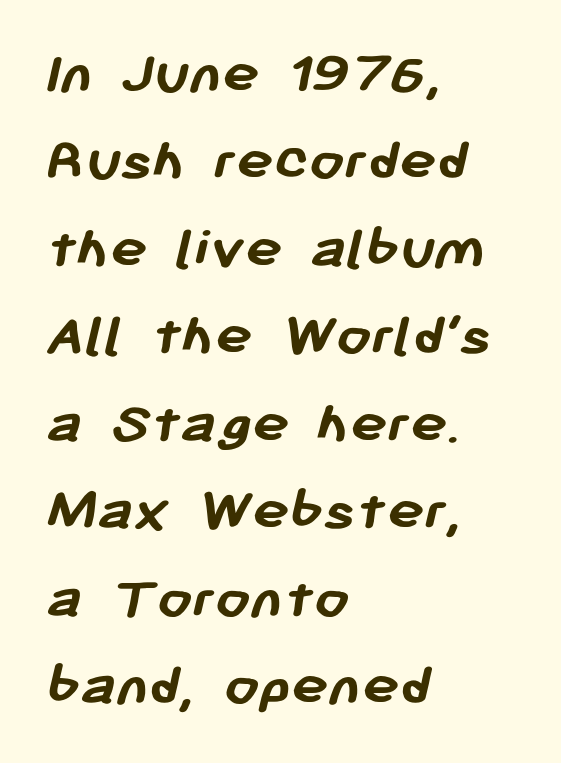
The image shows 62 px semibold sans-serif type; set left-aligned, normal line spacing (1.41x), normal letter spacing, not underlined; low stroke contrast and a medium x-height.
